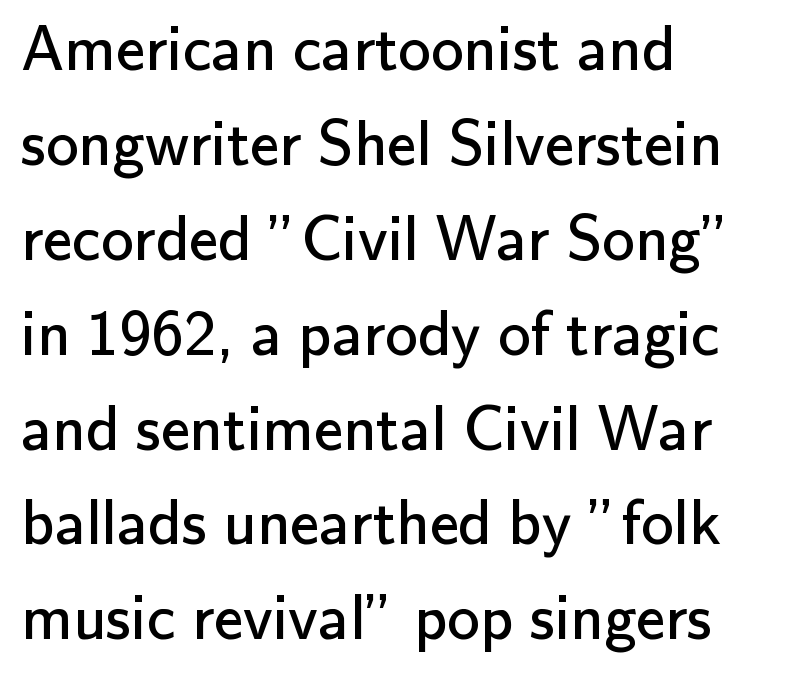
{"serif": "no", "italic": "no", "bold": "no", "weight": "regular", "width": "normal", "stroke_contrast": "low", "x_height": "small", "monospaced": "no", "underline": "no", "align": "left", "line_spacing": "normal", "line_spacing_ratio": 1.46, "letter_spacing": "normal", "letter_spacing_em": 0.0, "glyph_px": 65}
